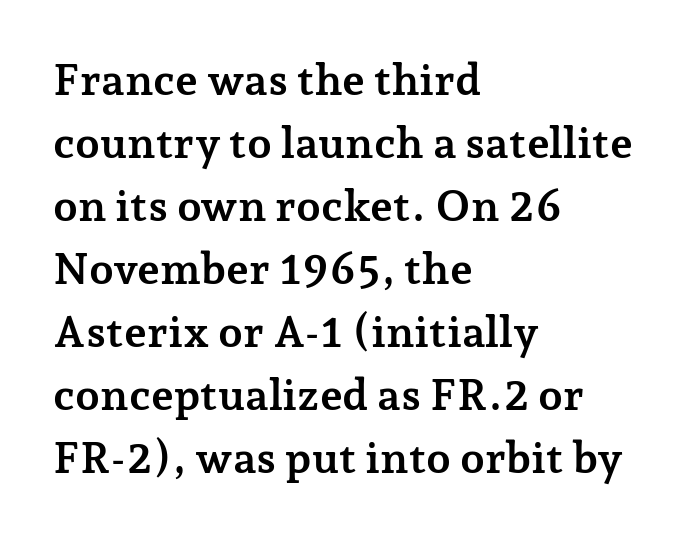
The image shows 44 px semibold serif type, upright; set left-aligned, normal line spacing (1.43x), normal letter spacing, not underlined; low stroke contrast and a medium x-height.
